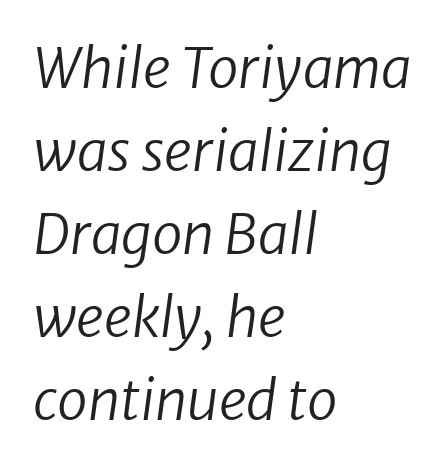
The image shows 55 px regular-weight sans-serif type; set left-aligned, normal line spacing (1.51x), normal letter spacing, not underlined; low stroke contrast and a medium x-height.
